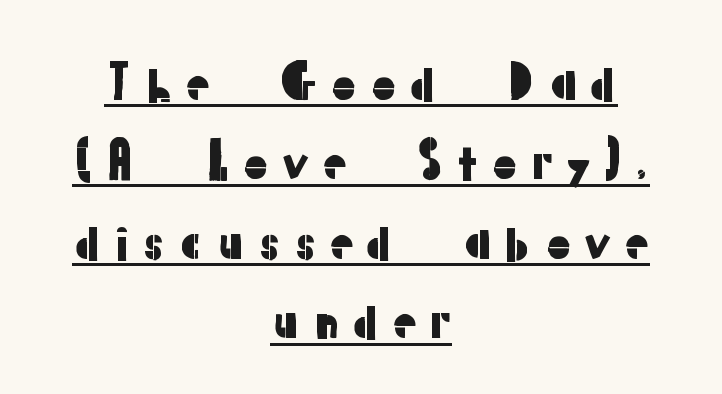
In terms of letterform style, serifs are entirely absent. Descenders here cross a horizontal rule under the line. The lines in this sample share a center point and differ in where they start and stop. Do the characters align in a grid? No, the font is proportional. Leading: standard.
